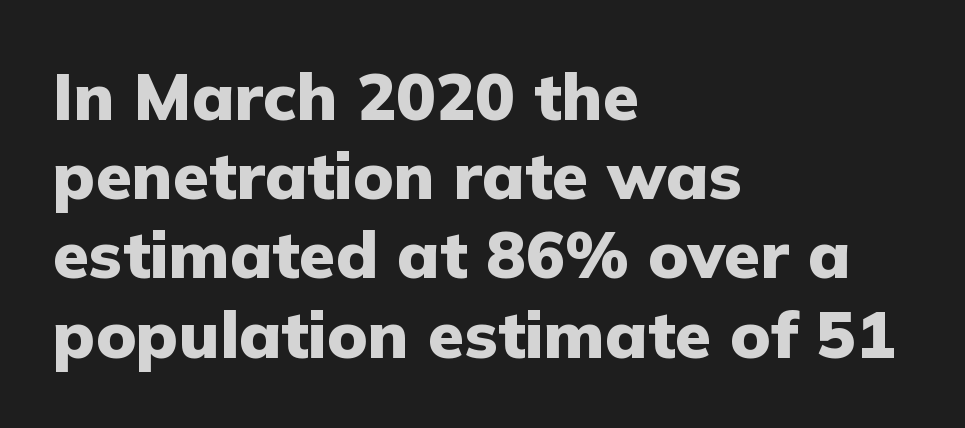
Q: Is the text bold? A: Yes.
Q: Is the text italic (slanted)? A: No, it is upright.
Q: Is the typeface a serif or a sans-serif typeface? A: Sans-serif.
Q: Is the text underlined? A: No.
Q: How is the paragraph aligned? A: Left-aligned.
Q: Is the spacing between letters normal or unusually wide? A: Normal.
Q: Width (condensed, normal, or wide)? A: Normal.
Q: Stroke contrast? A: Low.
Q: x-height? A: Medium.
Q: Monospaced? A: No.
